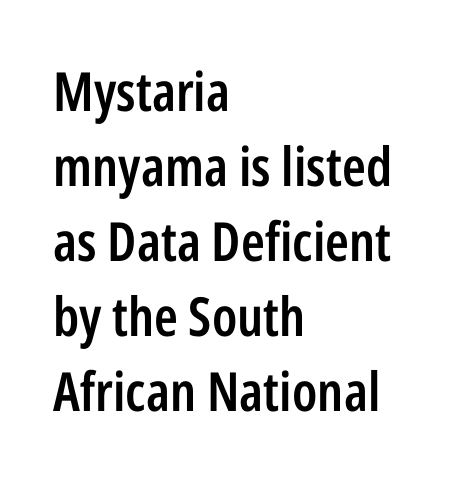
{"serif": "no", "italic": "no", "bold": "semi", "weight": "semibold", "width": "condensed", "stroke_contrast": "low", "x_height": "medium", "monospaced": "no", "underline": "no", "align": "left", "line_spacing": "normal", "line_spacing_ratio": 1.39, "letter_spacing": "normal", "letter_spacing_em": 0.0, "glyph_px": 54}
